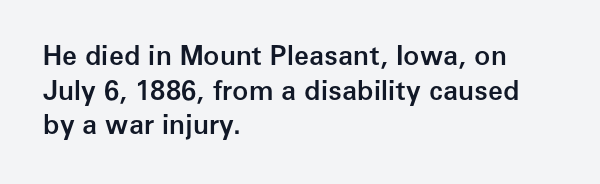
The image shows 27 px text type, upright; set left-aligned, normal line spacing (1.28x), normal letter spacing, not underlined.
